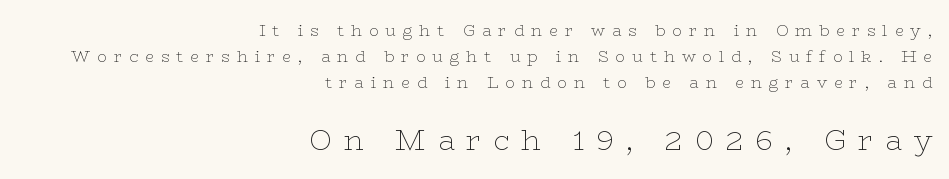
Character widths vary here, with narrow letters taking less room than wide ones. Reading top to bottom, the characters get bigger at the block break. The typesetter chose a ragged-left arrangement here. A typesetter would mark this as roman, not italic.
